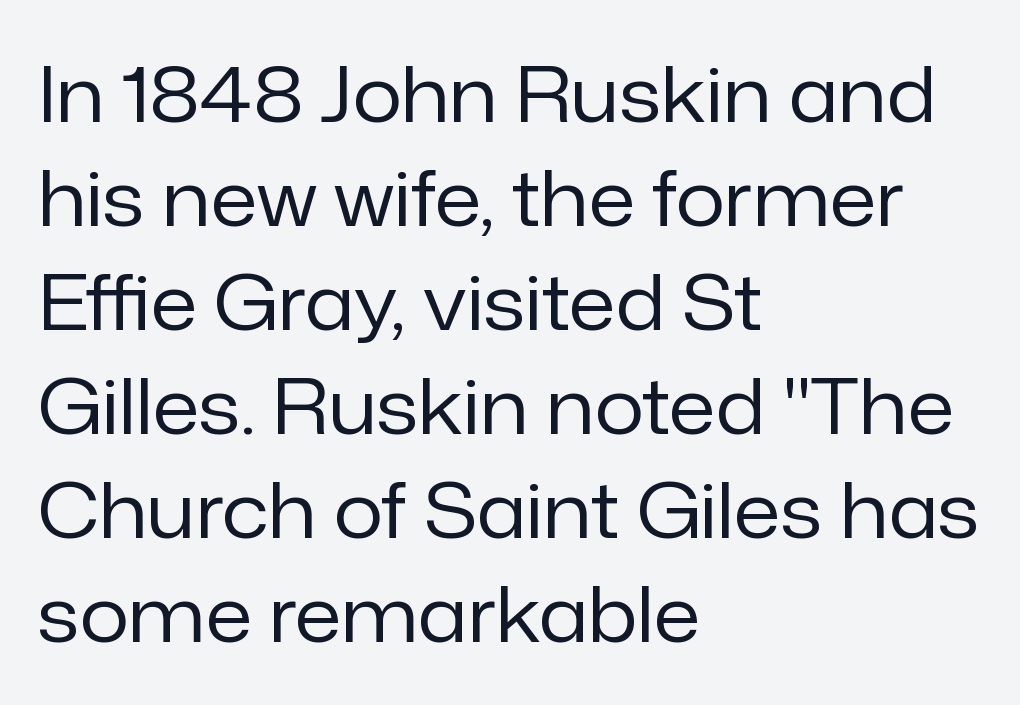
{"serif": "no", "italic": "no", "bold": "no", "weight": "regular", "width": "normal", "stroke_contrast": "low", "x_height": "medium", "monospaced": "no", "underline": "no", "align": "left", "line_spacing": "normal", "line_spacing_ratio": 1.35, "letter_spacing": "normal", "letter_spacing_em": 0.0, "glyph_px": 77}
